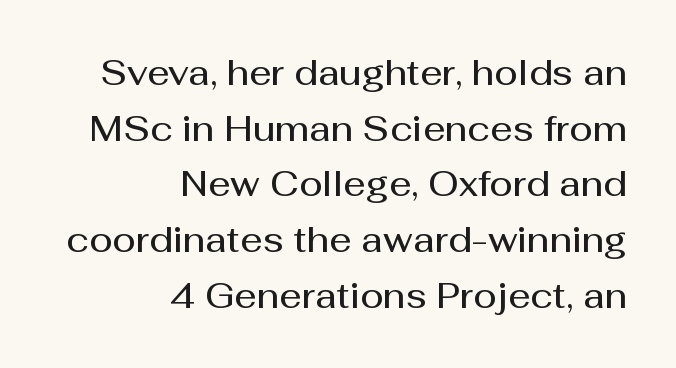
Q: Is the text bold? A: Semi-bold.
Q: Is the text italic (slanted)? A: No, it is upright.
Q: Is the typeface a serif or a sans-serif typeface? A: Sans-serif.
Q: Is the text underlined? A: No.
Q: How is the paragraph aligned? A: Right-aligned.
Q: Is the spacing between letters normal or unusually wide? A: Normal.
Q: Is the spacing between lines tight, normal or loose? A: Normal.
Q: Width (condensed, normal, or wide)? A: Normal.
Q: Stroke contrast? A: Medium.
Q: x-height? A: Medium.
Q: Monospaced? A: No.
